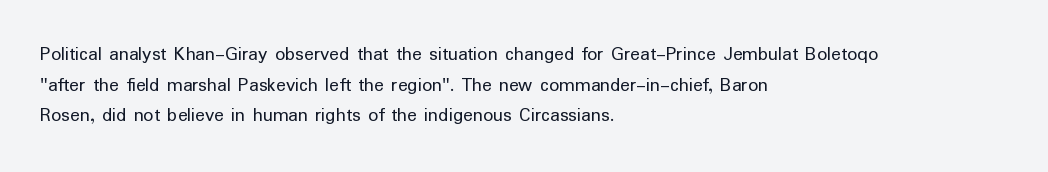
The image shows 20 px text type, upright; set left-aligned, normal line spacing (1.53x), normal letter spacing, not underlined.
